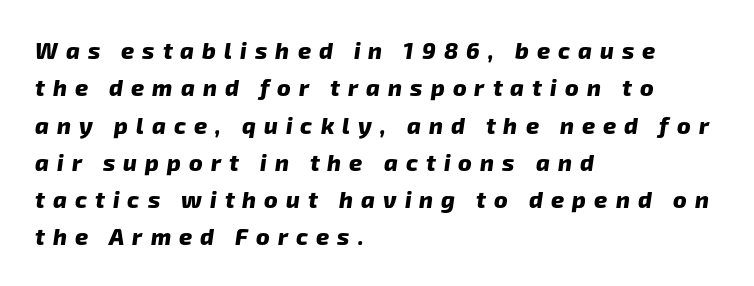
Q: Is the text bold? A: Yes.
Q: Is the text underlined? A: No.
Q: How is the paragraph aligned? A: Left-aligned.
Q: Is the spacing between letters normal or unusually wide? A: Unusually wide.
Q: Is the spacing between lines tight, normal or loose? A: Normal.
